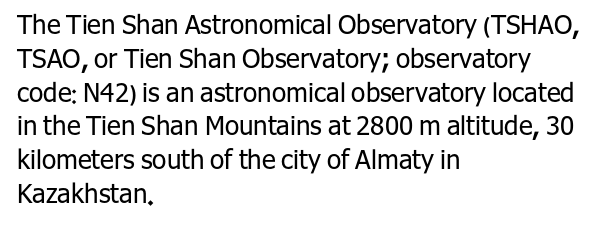
Descenders are the only things crossing below the line. Vertical strokes here are truly vertical. Compared with typical paragraphs, the rows here are spaced about the same. The setting favours the left margin, as ordinary paragraphs usually do.
